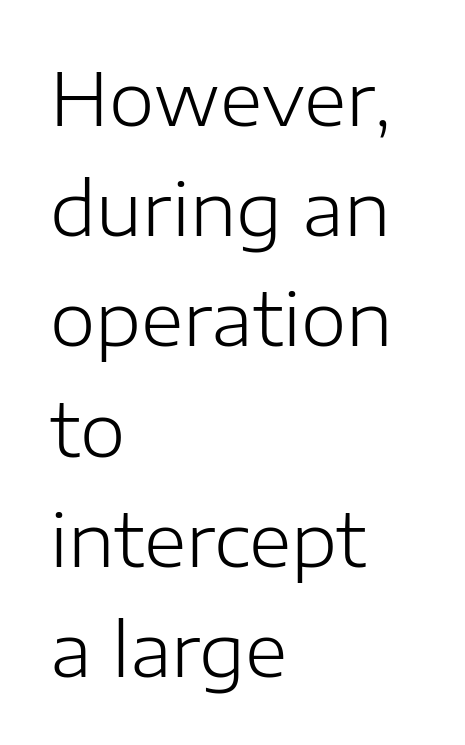
Q: Is the text bold? A: No.
Q: Is the text italic (slanted)? A: No, it is upright.
Q: Is the typeface a serif or a sans-serif typeface? A: Sans-serif.
Q: Is the text underlined? A: No.
Q: How is the paragraph aligned? A: Left-aligned.
Q: Is the spacing between letters normal or unusually wide? A: Normal.
Q: Is the spacing between lines tight, normal or loose? A: Normal.
Q: Width (condensed, normal, or wide)? A: Normal.
Q: Stroke contrast? A: Low.
Q: x-height? A: Medium.
Q: Monospaced? A: No.
